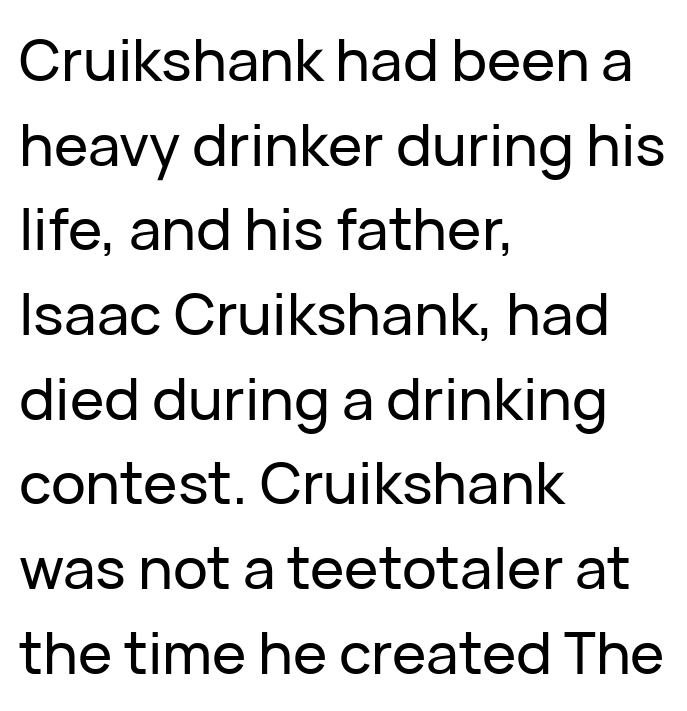
{"serif": "no", "italic": "no", "width": "normal", "stroke_contrast": "low", "x_height": "medium", "monospaced": "no", "underline": "no", "align": "left", "line_spacing": "normal", "line_spacing_ratio": 1.46, "letter_spacing": "normal", "letter_spacing_em": 0.0, "glyph_px": 58}
